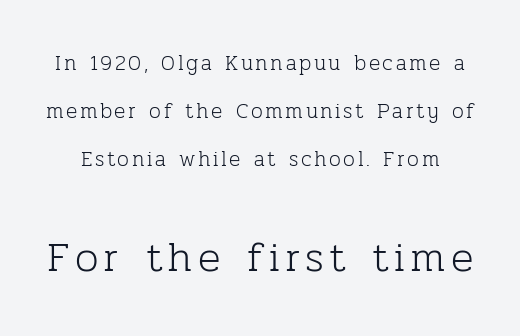
Notice the wide empty band between every row — that's loose leading. Check the space under the baseline: it is left empty. This sample uses a serif face. The specimen reads as upright at a glance. Size contrast runs from small at the top to large at the bottom.
